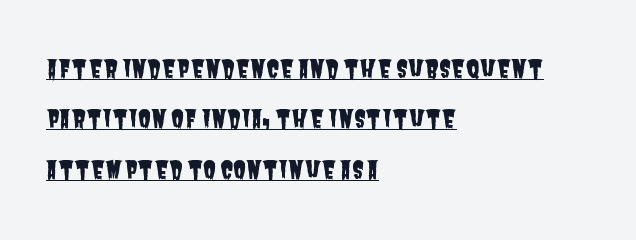
The image shows 24 px text type; set left-aligned, loose line spacing (2.1x), normal letter spacing, underlined.
